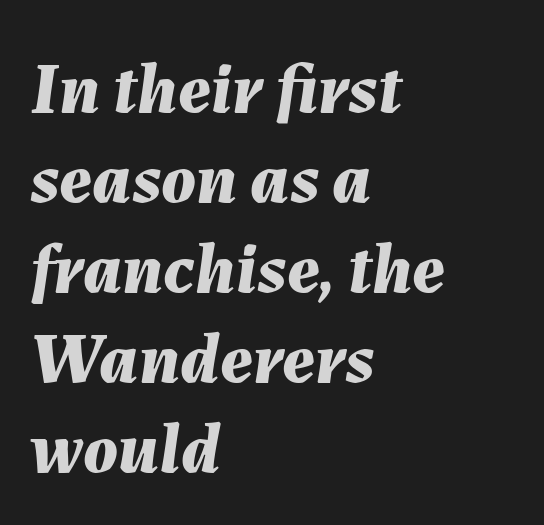
The image shows 72 px bold type, italic (leaning right); set left-aligned, normal line spacing (1.25x), normal letter spacing, not underlined; medium stroke contrast and a medium x-height.
